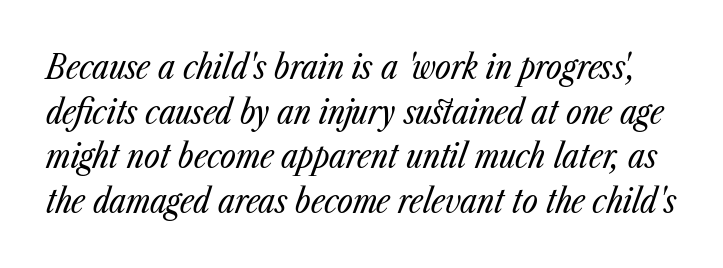
A light-to-regular cut is what we see here. You can tell it's italic because the verticals aren't actually vertical. Horizontal bands of white between lines are of average thickness. Just letters on the line, the space beneath them empty. The letters advance in unequal steps, a hallmark of proportional type. What stands out about the letter spacing? Nothing — it is the standard amount.
